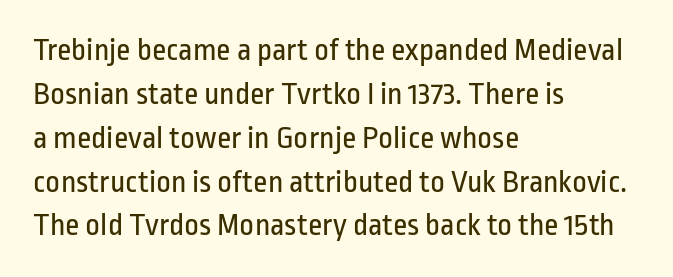
Q: Is the text bold? A: No.
Q: Is the text italic (slanted)? A: No, it is upright.
Q: Is the typeface a serif or a sans-serif typeface? A: Sans-serif.
Q: Is the text underlined? A: No.
Q: How is the paragraph aligned? A: Left-aligned.
Q: Is the spacing between letters normal or unusually wide? A: Normal.
Q: Is the spacing between lines tight, normal or loose? A: Normal.
Q: Width (condensed, normal, or wide)? A: Condensed.
Q: Stroke contrast? A: Low.
Q: x-height? A: Medium.
Q: Monospaced? A: No.
